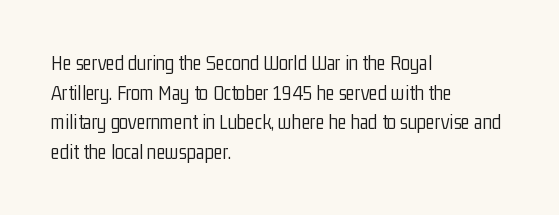
{"italic": "no", "bold": "no", "underline": "no", "align": "left", "line_spacing": "normal", "line_spacing_ratio": 1.41, "letter_spacing": "normal", "letter_spacing_em": 0.0, "glyph_px": 21}
